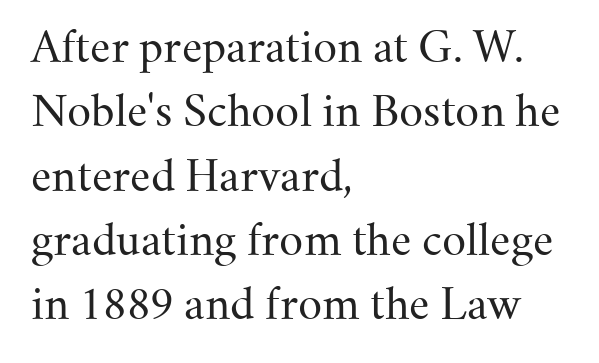
{"serif": "yes", "italic": "no", "bold": "no", "weight": "regular", "width": "normal", "stroke_contrast": "medium", "x_height": "small", "monospaced": "no", "underline": "no", "align": "left", "line_spacing": "normal", "line_spacing_ratio": 1.53, "letter_spacing": "normal", "letter_spacing_em": 0.0, "glyph_px": 42}
